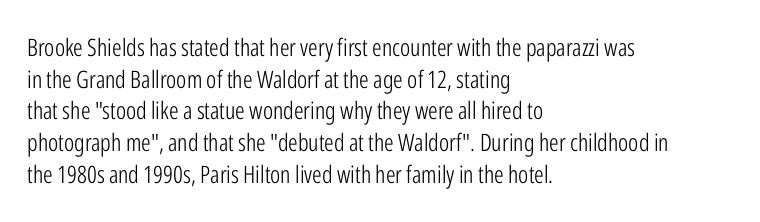
{"italic": "no", "bold": "no", "underline": "no", "align": "left", "line_spacing": "normal", "line_spacing_ratio": 1.32, "letter_spacing": "normal", "letter_spacing_em": 0.0, "glyph_px": 24}
